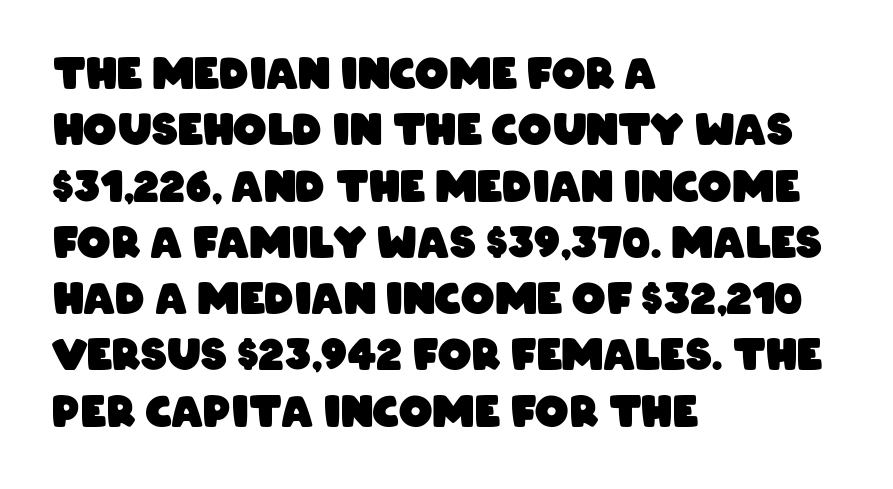
{"serif": "no", "bold": "yes", "weight": "heavy", "width": "condensed", "stroke_contrast": "low", "x_height": "large", "monospaced": "no", "underline": "no", "align": "left", "line_spacing": "normal", "line_spacing_ratio": 1.34, "letter_spacing": "normal", "letter_spacing_em": 0.0, "glyph_px": 42}
